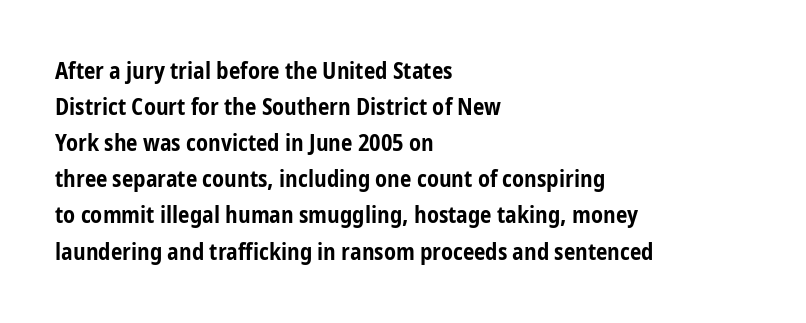
{"italic": "no", "bold": "yes", "underline": "no", "align": "left", "line_spacing": "normal", "line_spacing_ratio": 1.57, "letter_spacing": "normal", "letter_spacing_em": 0.0, "glyph_px": 23}
